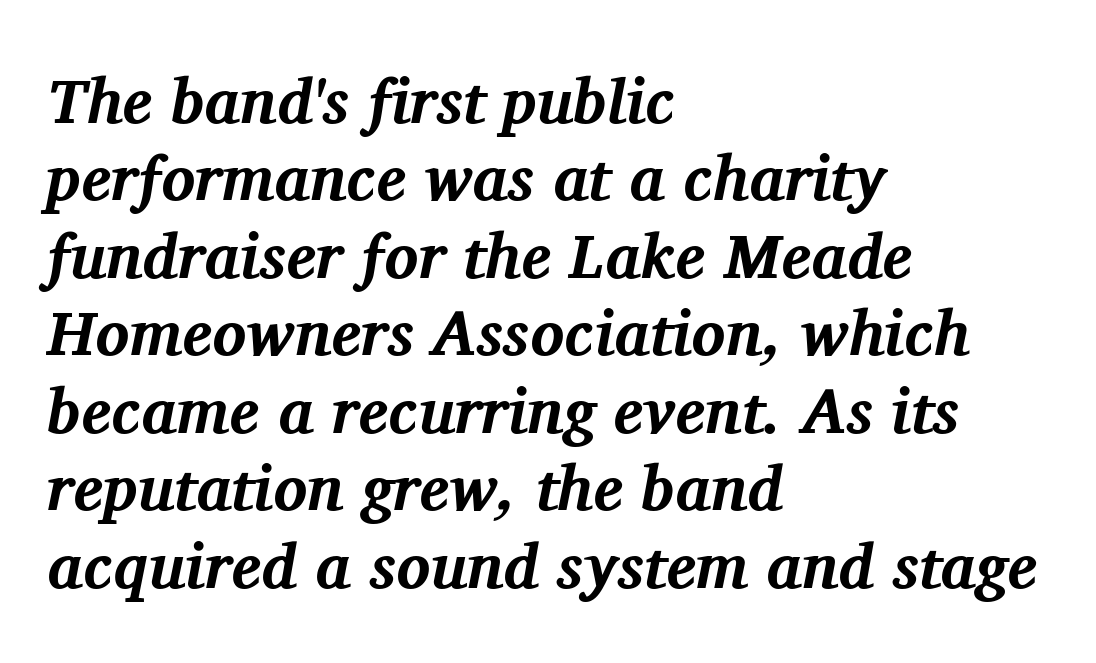
The specimen reads as italic at a glance. Each glyph is drawn with heavy, bold strokes. The baseline area is clear. The paragraph shown leans on its left margin. This sample uses a serif face.
